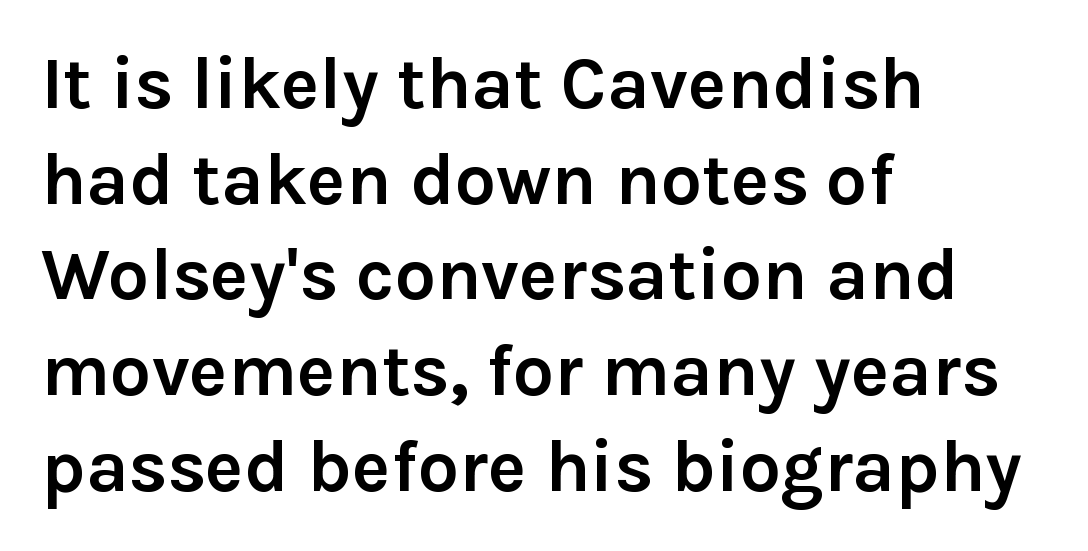
The image shows 73 px semibold sans-serif type, upright; set left-aligned, normal line spacing (1.31x), normal letter spacing, not underlined; low stroke contrast and a medium x-height.
